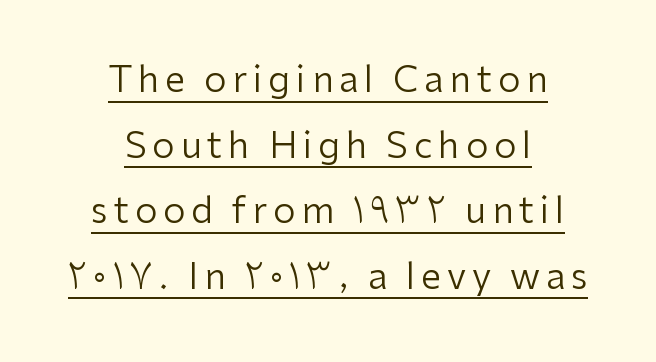
The image shows 36 px regular-weight sans-serif type, upright; set centered, line spacing 1.82x, underlined; low stroke contrast and a medium x-height.
